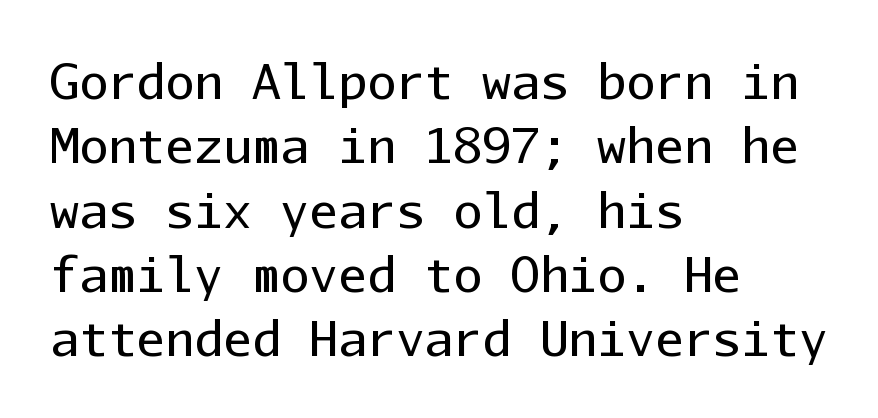
Type style note: lacks serifs. A typesetter would call this leading conventional body-copy spacing. Only glyphs here, with clear space below each row. Which margin do the lines hug? The left one — the right edge is uneven. Upright lettering throughout. A typesetter would call this monospace, since all characters share one set width.
